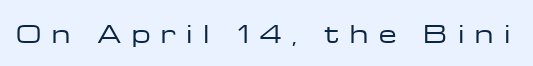
{"italic": "no", "bold": "no", "underline": "no", "letter_spacing": "wide", "letter_spacing_em": 0.47, "glyph_px": 23}
